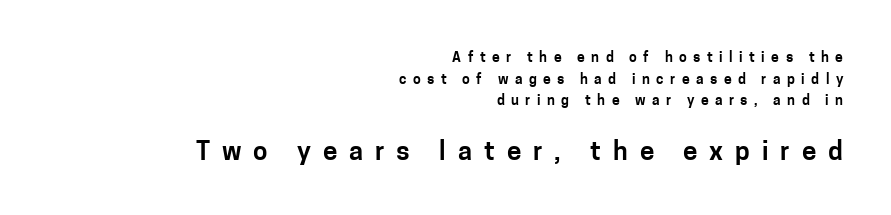
The block of text has a typical density, with ordinary space between rows. This rendering widens character spacing well past its baseline value. These lines are set flush right with a ragged left edge. Words float on clear page, feet unadorned. Quick note: not italic, upright. Size contrast runs from small at the top to large at the bottom.
